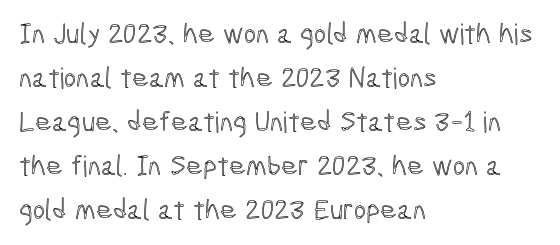
Q: Is the text italic (slanted)? A: No, it is upright.
Q: Is the text underlined? A: No.
Q: How is the paragraph aligned? A: Left-aligned.
Q: Is the spacing between letters normal or unusually wide? A: Normal.
Q: Is the spacing between lines tight, normal or loose? A: Normal.
Q: Width (condensed, normal, or wide)? A: Condensed.
Q: x-height? A: Medium.
Q: Monospaced? A: No.
